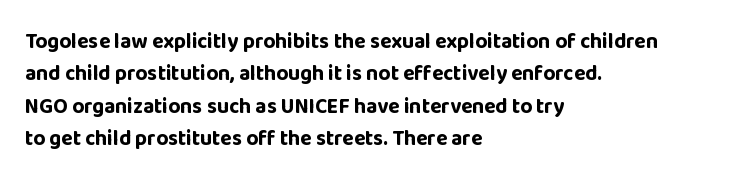
Unlike italic type, these characters show no tilt at all. Line starts are locked; line ends wander. Characters follow at the spacing the type designer built in. On the weight axis this lands at bold, roughly 700. The passage shown is not underscored anywhere.
